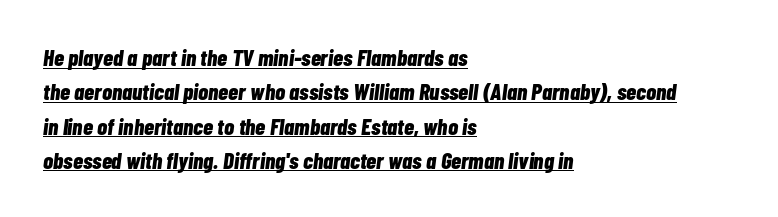
The image shows 23 px bold type, italic (leaning right); set left-aligned, normal line spacing (1.49x), normal letter spacing, underlined.
